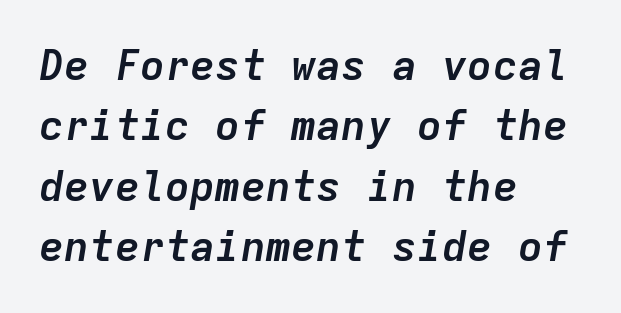
{"italic": "yes", "lean": "right", "slant_degrees": 9, "bold": "yes", "weight": "semibold", "width": "normal", "stroke_contrast": "low", "x_height": "medium", "monospaced": "yes", "underline": "no", "align": "left", "line_spacing": "normal", "line_spacing_ratio": 1.44, "letter_spacing": "normal", "letter_spacing_em": 0.0, "glyph_px": 42}
